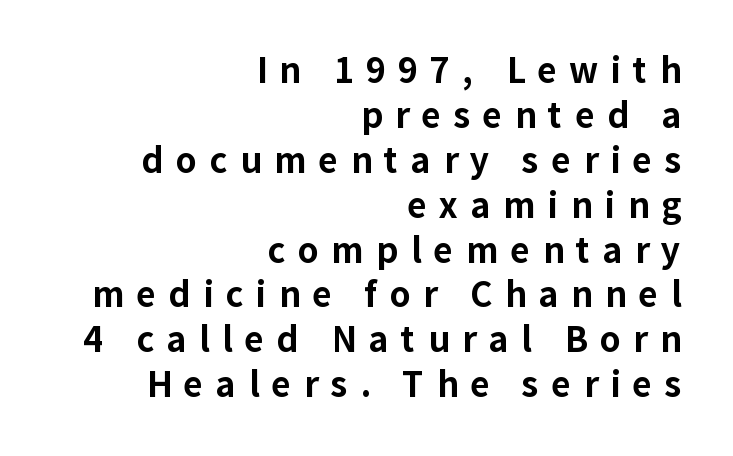
{"serif": "no", "italic": "no", "bold": "yes", "weight": "bold", "width": "normal", "stroke_contrast": "low", "x_height": "medium", "monospaced": "no", "underline": "no", "align": "right", "line_spacing": "normal", "line_spacing_ratio": 1.32, "letter_spacing": "wide", "letter_spacing_em": 0.36, "glyph_px": 34}
